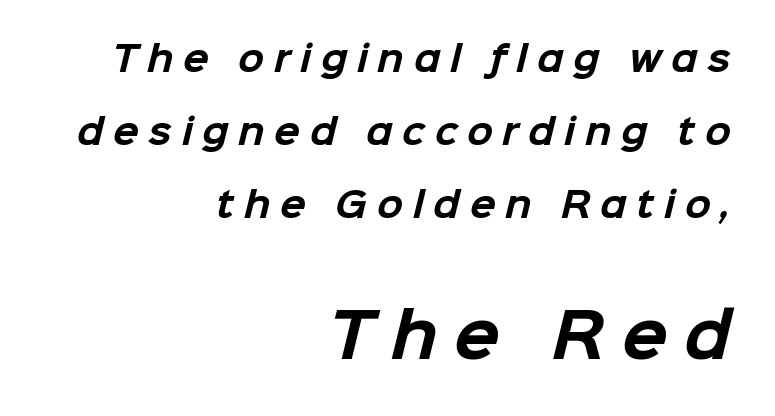
Q: Is the text bold? A: Yes.
Q: Is the typeface a serif or a sans-serif typeface? A: Sans-serif.
Q: Is the text underlined? A: No.
Q: How is the paragraph aligned? A: Right-aligned.
Q: Is the spacing between letters normal or unusually wide? A: Unusually wide.
Q: Is the spacing between lines tight, normal or loose? A: Loose.
Q: Which block of text is set in a larger size, the first (top) or the second (bottom)? A: The second (bottom) one.
Q: Width (condensed, normal, or wide)? A: Normal.
Q: Stroke contrast? A: Low.
Q: x-height? A: Medium.
Q: Monospaced? A: No.
